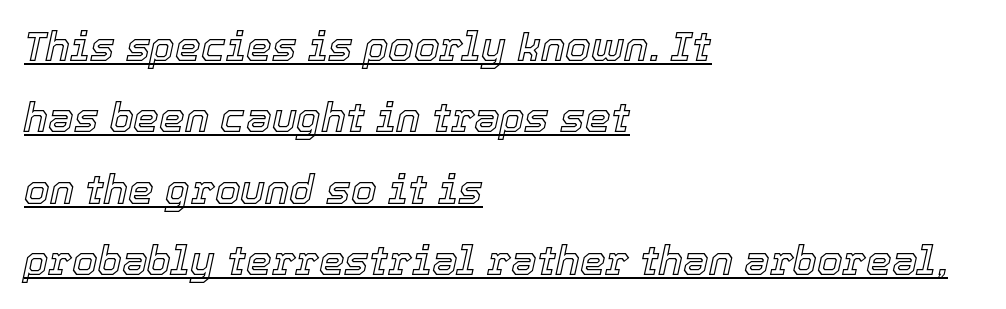
{"italic": "yes", "lean": "right", "slant_degrees": 12, "width": "normal", "x_height": "medium", "monospaced": "no", "underline": "yes", "align": "left", "line_spacing_ratio": 1.74, "letter_spacing": "normal", "letter_spacing_em": 0.0, "glyph_px": 41}
